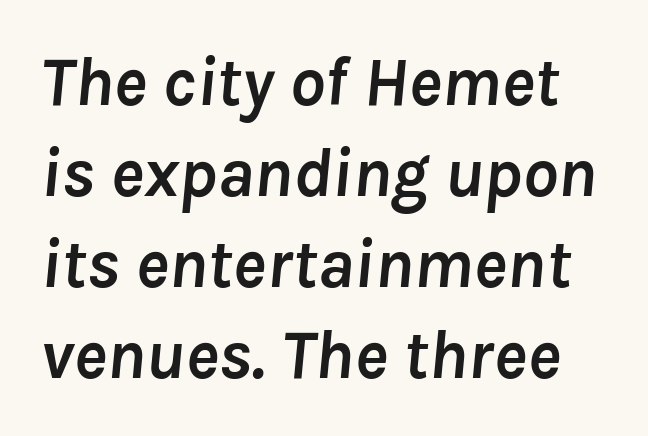
{"italic": "yes", "lean": "right", "slant_degrees": 8, "bold": "yes", "weight": "semibold", "width": "normal", "stroke_contrast": "low", "x_height": "medium", "monospaced": "no", "underline": "no", "line_spacing": "normal", "line_spacing_ratio": 1.3, "letter_spacing": "normal", "letter_spacing_em": 0.0, "glyph_px": 70}
